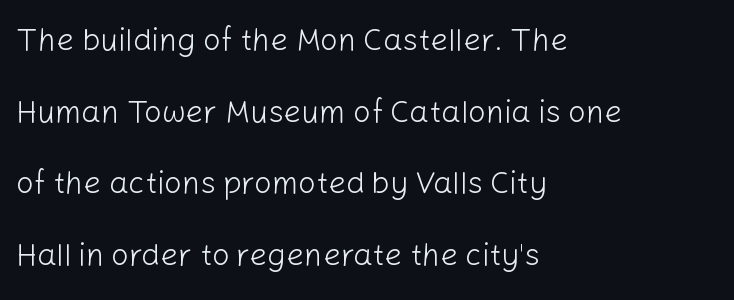
Do the letters lean? They stand straight. The rag falls on the right side of this text block. Do the characters align in a grid? No, the font is proportional. Stroke thickness stays within the range of a standard reading face or lighter. Quick note: underline off. You could call the tracking neutral — neither tight nor loose.
